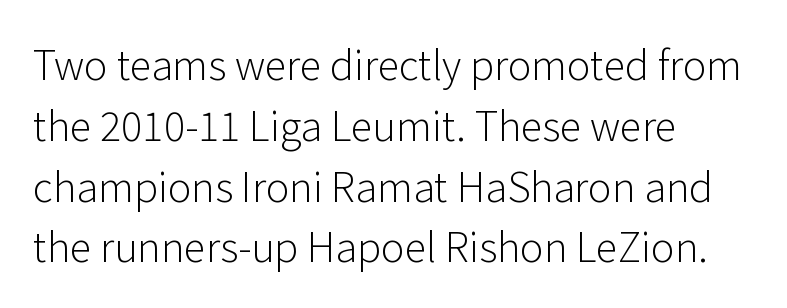
{"serif": "no", "italic": "no", "bold": "no", "weight": "light", "width": "normal", "stroke_contrast": "low", "x_height": "medium", "monospaced": "no", "underline": "no", "align": "left", "line_spacing": "normal", "line_spacing_ratio": 1.52, "letter_spacing": "normal", "letter_spacing_em": 0.0, "glyph_px": 40}
